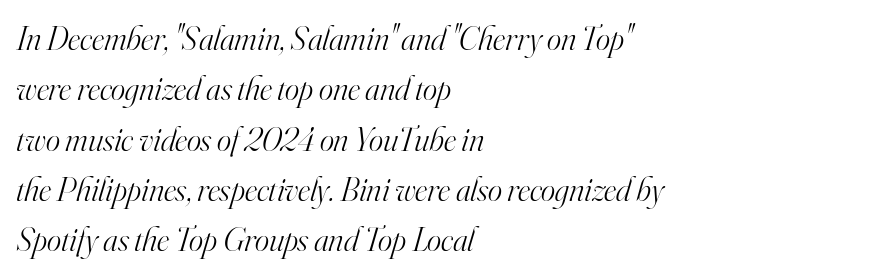
Q: Is the text bold? A: No.
Q: Is the text italic (slanted)? A: Yes, it leans right by about 16 degrees.
Q: Is the typeface a serif or a sans-serif typeface? A: Serif.
Q: Is the text underlined? A: No.
Q: How is the paragraph aligned? A: Left-aligned.
Q: Is the spacing between letters normal or unusually wide? A: Normal.
Q: Is the spacing between lines tight, normal or loose? A: Normal.
Q: Width (condensed, normal, or wide)? A: Normal.
Q: Stroke contrast? A: High.
Q: x-height? A: Small.
Q: Monospaced? A: No.
